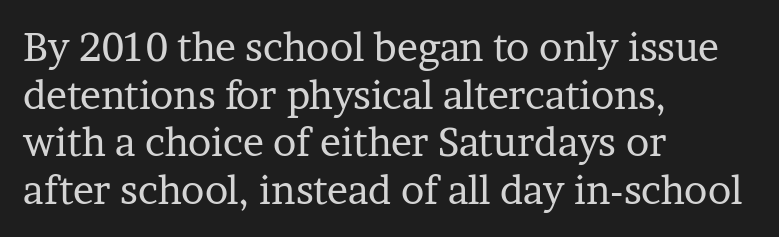
The image shows 39 px regular-weight serif type, upright; set left-aligned, line spacing 1.22x, normal letter spacing, not underlined; low stroke contrast and a medium x-height.
